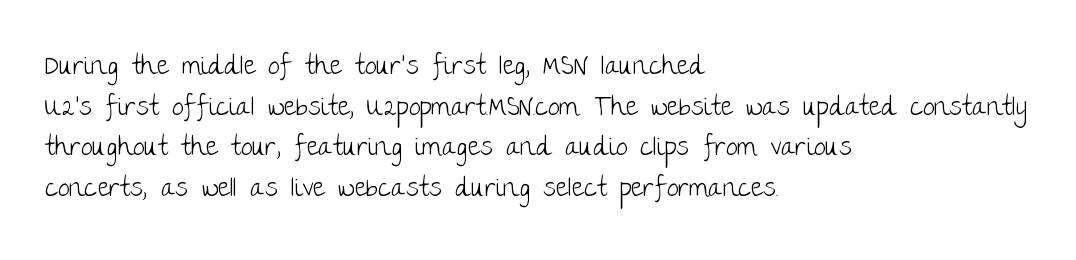
The zone under the glyphs is completely vacant. Letters have the restrained weight of plain body copy at most. Line beginnings align vertically; line endings do not. The gaps between neighbouring characters are ordinary and unremarkable.
